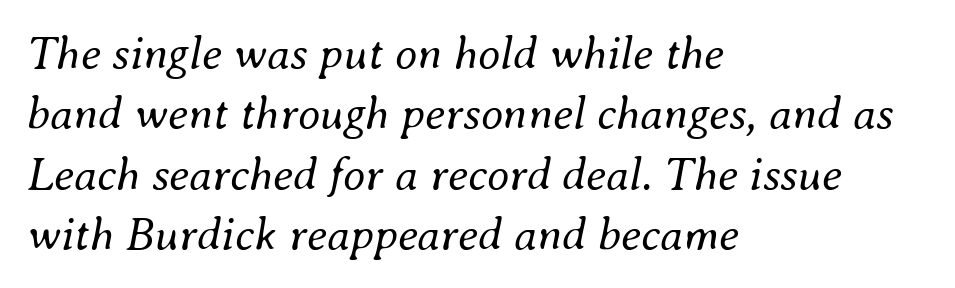
The image shows 46 px regular-weight type, italic (leaning right); set left-aligned, normal line spacing (1.31x), normal letter spacing, not underlined; medium stroke contrast and a small x-height.
